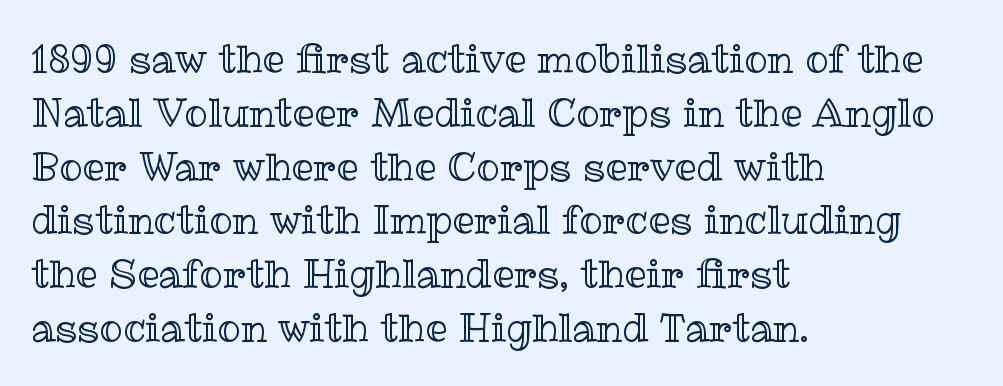
Rendered with straight, roman letterforms. Note the varied advance widths — an 'i' is clearly narrower than an 'm'. Short and long lines alike share a common starting point at left. Rows of type keep a routine distance in the vertical direction. Glance below the letters and you will spot only blank space.
